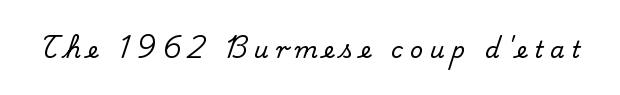
{"underline": "no", "letter_spacing": "wide", "letter_spacing_em": 0.29, "glyph_px": 23}
